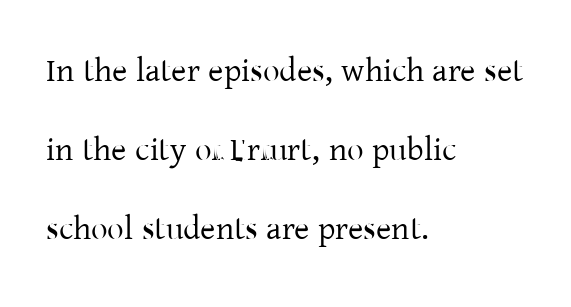
Q: Is the text bold? A: No.
Q: Is the text italic (slanted)? A: No, it is upright.
Q: Is the typeface a serif or a sans-serif typeface? A: Serif.
Q: Is the text underlined? A: No.
Q: How is the paragraph aligned? A: Left-aligned.
Q: Is the spacing between letters normal or unusually wide? A: Normal.
Q: Is the spacing between lines tight, normal or loose? A: Loose.
Q: Width (condensed, normal, or wide)? A: Normal.
Q: Stroke contrast? A: Low.
Q: x-height? A: Medium.
Q: Monospaced? A: No.
